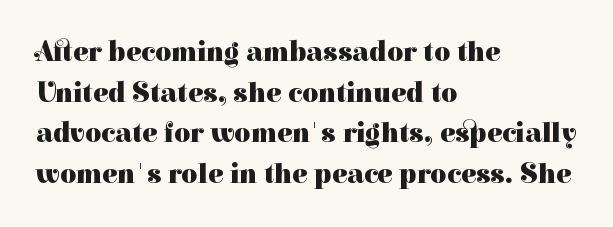
{"serif": "yes", "italic": "no", "bold": "yes", "weight": "heavy", "width": "normal", "stroke_contrast": "high", "x_height": "medium", "monospaced": "no", "underline": "no", "align": "left", "line_spacing": "normal", "line_spacing_ratio": 1.45, "letter_spacing": "normal", "letter_spacing_em": 0.0, "glyph_px": 28}
